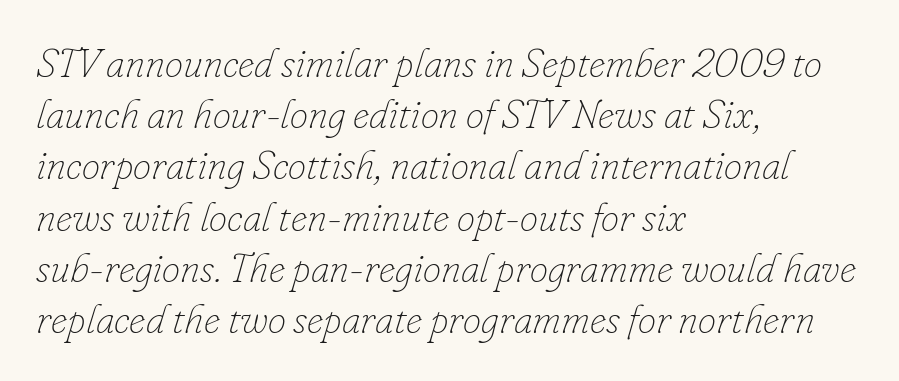
Q: Is the text bold? A: No.
Q: Is the text italic (slanted)? A: Yes, it leans right by about 16 degrees.
Q: Is the text underlined? A: No.
Q: How is the paragraph aligned? A: Left-aligned.
Q: Is the spacing between letters normal or unusually wide? A: Normal.
Q: Is the spacing between lines tight, normal or loose? A: Normal.
Q: Width (condensed, normal, or wide)? A: Normal.
Q: Stroke contrast? A: Low.
Q: x-height? A: Small.
Q: Monospaced? A: No.
